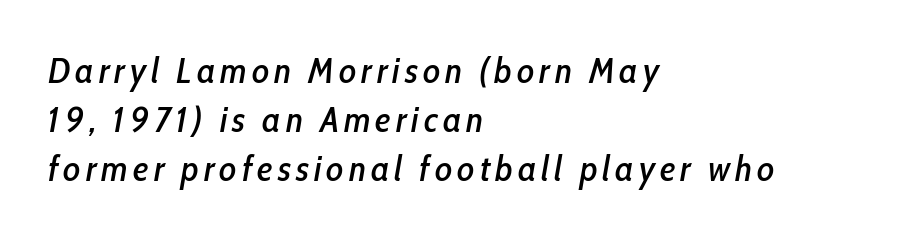
The rendering anchors every line to the left-hand side. Looking at the ascenders, they clearly lean. Check under the words: just untouched page. Successive baselines arrive at the customary interval. Spacing verdict: proportional, widths tailored to each character.
